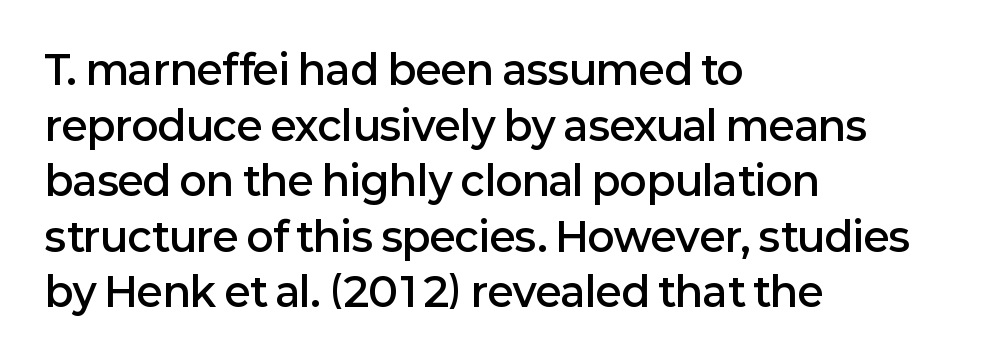
The image shows 40 px semibold sans-serif type, upright; set left-aligned, normal line spacing (1.39x), normal letter spacing, not underlined; low stroke contrast and a medium x-height.
